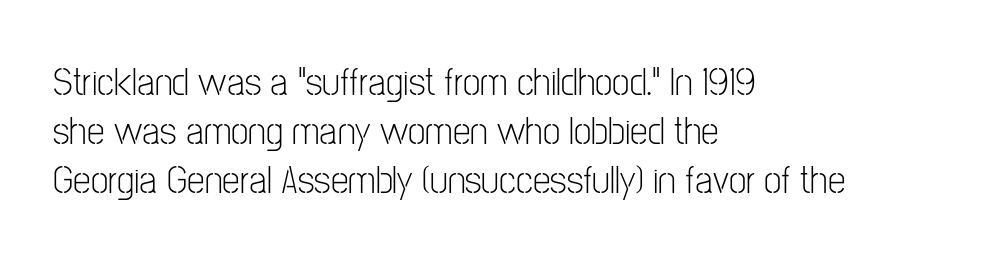
{"serif": "no", "italic": "no", "bold": "no", "weight": "light", "width": "condensed", "stroke_contrast": "low", "x_height": "medium", "monospaced": "no", "underline": "no", "align": "left", "line_spacing_ratio": 1.22, "letter_spacing": "normal", "letter_spacing_em": 0.0, "glyph_px": 40}
